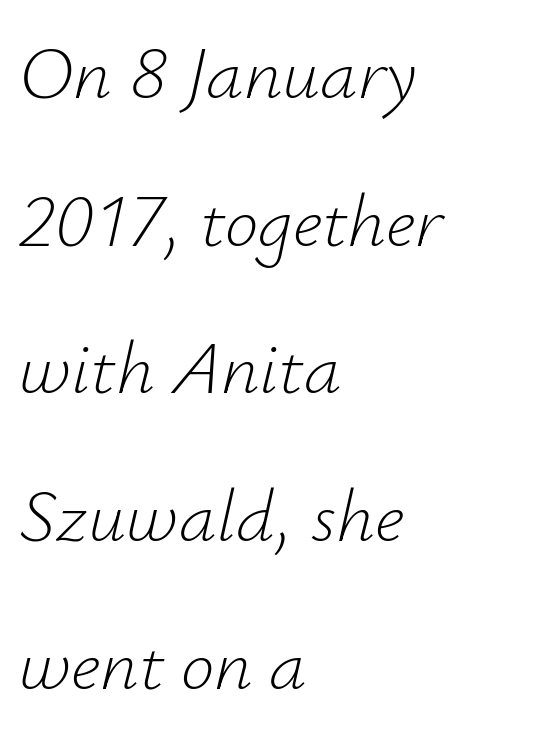
The image shows 75 px light type, italic (leaning right); set left-aligned, loose line spacing (1.97x), normal letter spacing, not underlined; low stroke contrast and a small x-height.
